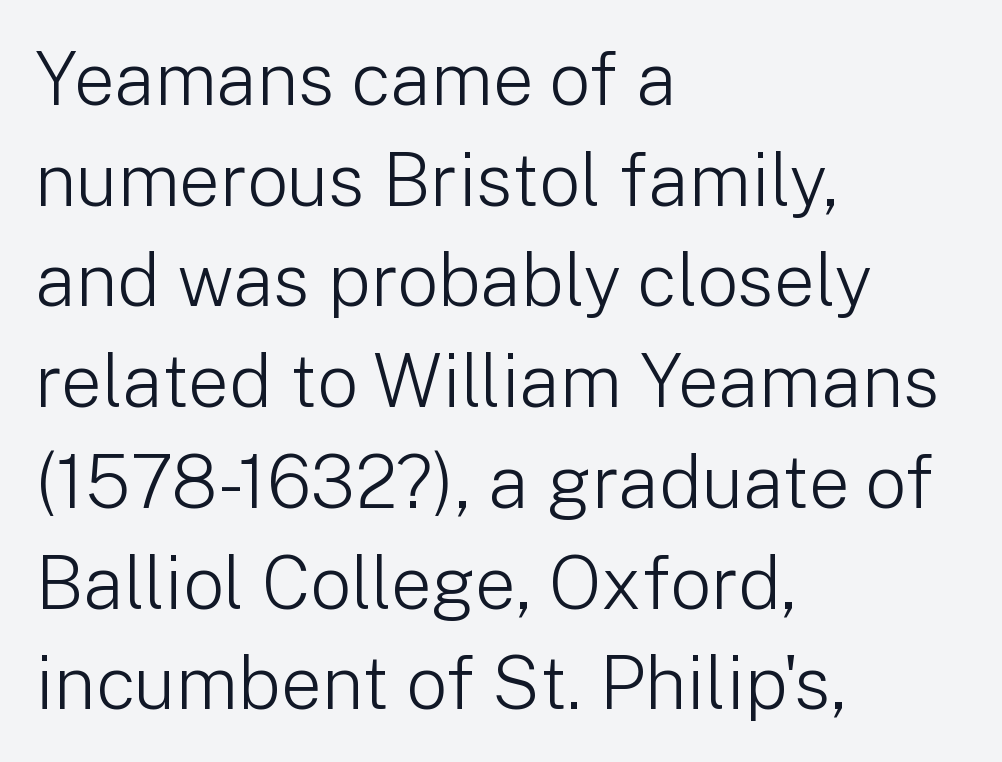
A typesetter would label this face a sans. The letters advance in unequal steps, a hallmark of proportional type. This is not heavy type; no bold has been used. The lines sit at an ordinary, default distance from one another. The typography opts for an upright posture over an oblique one. If you drew a ruler down the left edge, every line would touch it.
